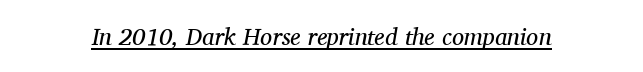
{"italic": "yes", "lean": "right", "slant_degrees": 11, "bold": "no", "underline": "yes", "letter_spacing": "normal", "letter_spacing_em": 0.0, "glyph_px": 24}
